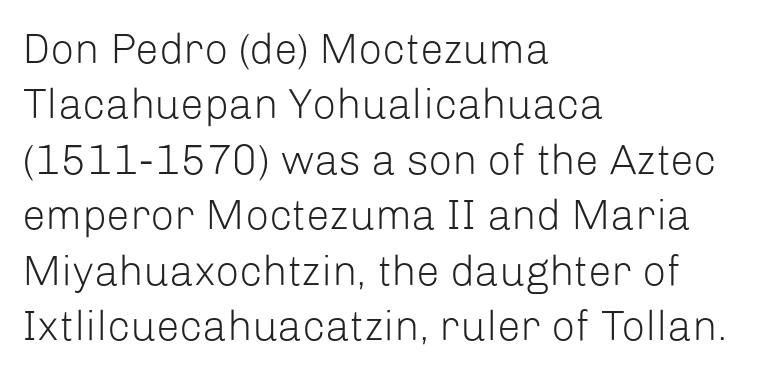
Q: Is the text bold? A: No.
Q: Is the text italic (slanted)? A: No, it is upright.
Q: Is the typeface a serif or a sans-serif typeface? A: Sans-serif.
Q: Is the text underlined? A: No.
Q: How is the paragraph aligned? A: Left-aligned.
Q: Is the spacing between letters normal or unusually wide? A: Normal.
Q: Is the spacing between lines tight, normal or loose? A: Normal.
Q: Width (condensed, normal, or wide)? A: Normal.
Q: Stroke contrast? A: Low.
Q: x-height? A: Medium.
Q: Monospaced? A: No.
